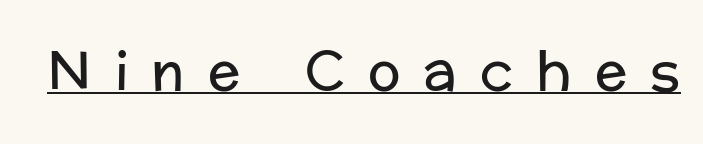
{"serif": "no", "italic": "no", "bold": "no", "weight": "regular", "width": "normal", "stroke_contrast": "low", "x_height": "medium", "monospaced": "no", "underline": "yes", "letter_spacing": "wide", "letter_spacing_em": 0.43, "glyph_px": 54}
